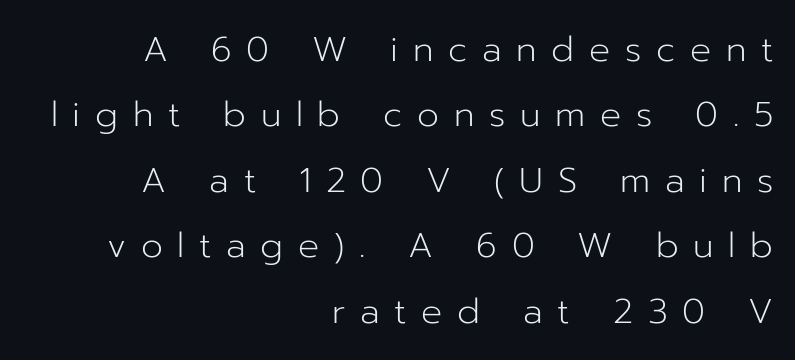
Short and long lines alike share a common ending point at right. Do the characters align in a grid? No, the font is proportional. This is roman type, the default non-slanted kind. I'd call this a sans setting — the letters go barefoot.
